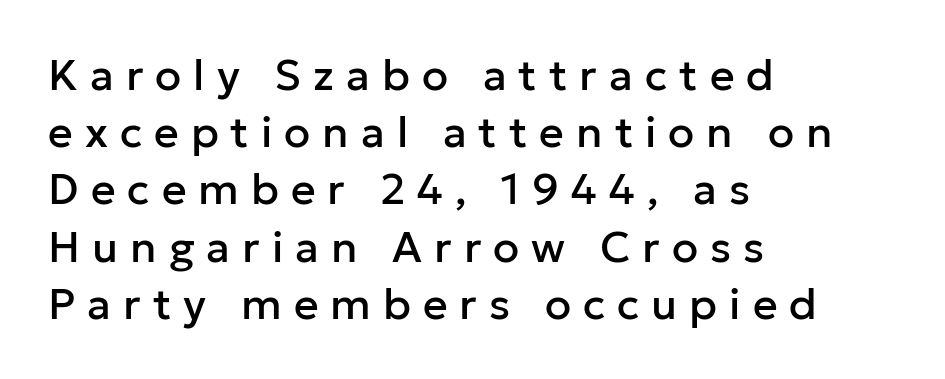
Q: Is the text italic (slanted)? A: No, it is upright.
Q: Is the typeface a serif or a sans-serif typeface? A: Sans-serif.
Q: Is the text underlined? A: No.
Q: How is the paragraph aligned? A: Left-aligned.
Q: Is the spacing between letters normal or unusually wide? A: Unusually wide.
Q: Is the spacing between lines tight, normal or loose? A: Normal.
Q: Width (condensed, normal, or wide)? A: Normal.
Q: Stroke contrast? A: Low.
Q: x-height? A: Medium.
Q: Monospaced? A: No.
